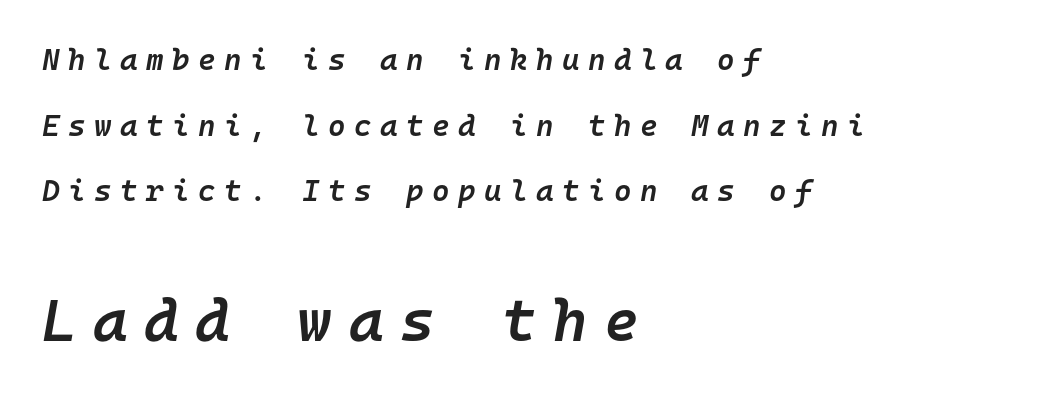
Q: Is the text bold? A: Semi-bold.
Q: Is the text italic (slanted)? A: Yes, it leans right by about 10 degrees.
Q: Is the text underlined? A: No.
Q: How is the paragraph aligned? A: Left-aligned.
Q: Is the spacing between letters normal or unusually wide? A: Unusually wide.
Q: Is the spacing between lines tight, normal or loose? A: Loose.
Q: Which block of text is set in a larger size, the first (top) or the second (bottom)? A: The second (bottom) one.
Q: Width (condensed, normal, or wide)? A: Normal.
Q: Stroke contrast? A: Low.
Q: x-height? A: Medium.
Q: Monospaced? A: Yes.
